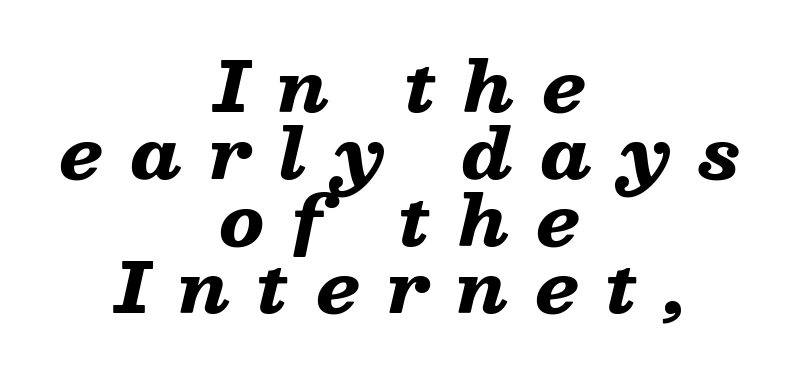
Q: Is the text bold? A: Yes.
Q: Is the text italic (slanted)? A: Yes, it leans right by about 13 degrees.
Q: Is the text underlined? A: No.
Q: How is the paragraph aligned? A: Centered.
Q: Is the spacing between letters normal or unusually wide? A: Unusually wide.
Q: Is the spacing between lines tight, normal or loose? A: Tight.
Q: Width (condensed, normal, or wide)? A: Wide.
Q: Stroke contrast? A: Low.
Q: x-height? A: Medium.
Q: Monospaced? A: No.
